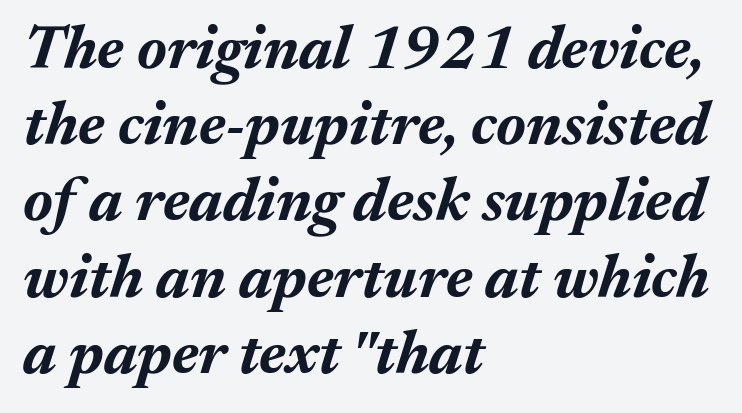
The image shows 61 px bold type, italic (leaning right); set left-aligned, normal line spacing (1.25x), normal letter spacing, not underlined; medium stroke contrast and a medium x-height.
